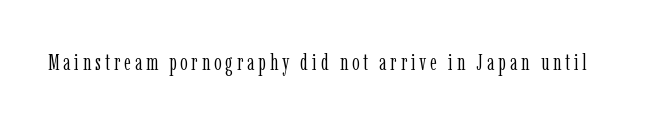
Q: Is the text bold? A: No.
Q: Is the text italic (slanted)? A: No, it is upright.
Q: Is the text underlined? A: No.
